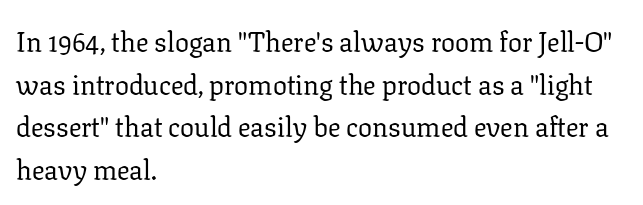
To sum up the face: it has serifs. Looks like regular typesetting: each glyph gets only the width it needs. What stands out about the letter spacing? Nothing — it is the standard amount. Where is the straight margin? On the left. Unlike italic type, these characters show no tilt at all. The rendering uses a moderate line-height, typical for paragraphs.
